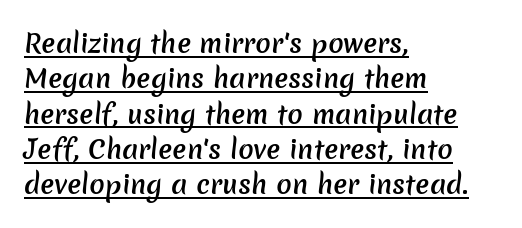
The image shows 26 px text type; set left-aligned, normal line spacing (1.36x), normal letter spacing, underlined.
